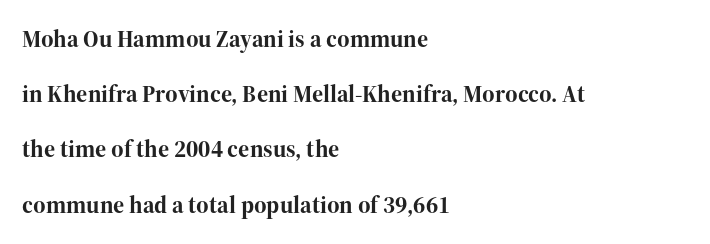
Q: Is the text bold? A: Yes.
Q: Is the text italic (slanted)? A: No, it is upright.
Q: Is the text underlined? A: No.
Q: How is the paragraph aligned? A: Left-aligned.
Q: Is the spacing between letters normal or unusually wide? A: Normal.
Q: Is the spacing between lines tight, normal or loose? A: Loose.
